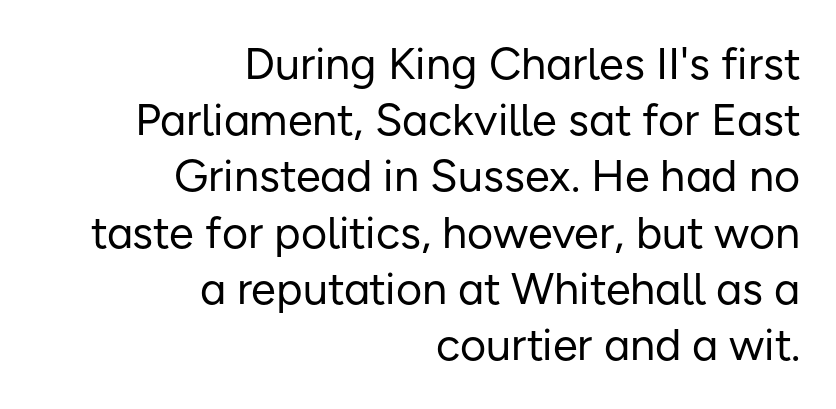
Q: Is the text bold? A: No.
Q: Is the text italic (slanted)? A: No, it is upright.
Q: Is the typeface a serif or a sans-serif typeface? A: Sans-serif.
Q: Is the text underlined? A: No.
Q: How is the paragraph aligned? A: Right-aligned.
Q: Is the spacing between letters normal or unusually wide? A: Normal.
Q: Is the spacing between lines tight, normal or loose? A: Normal.
Q: Width (condensed, normal, or wide)? A: Normal.
Q: Stroke contrast? A: Low.
Q: x-height? A: Medium.
Q: Monospaced? A: No.
